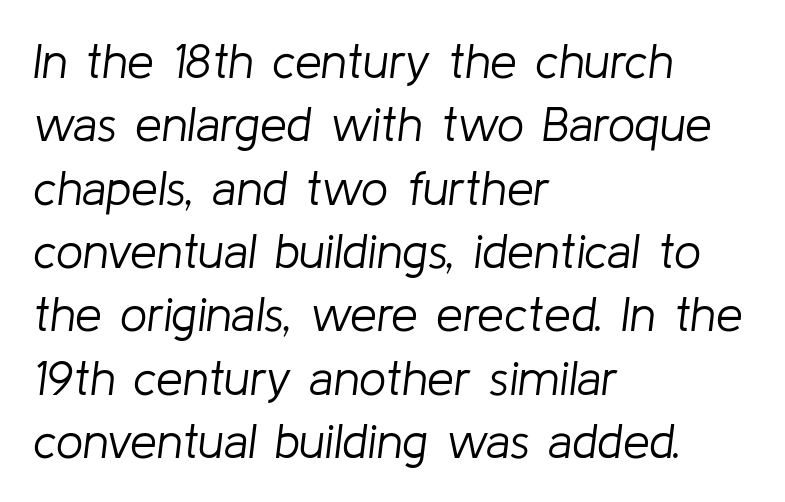
The image shows 48 px light type, italic (leaning right); set left-aligned, normal line spacing (1.32x), normal letter spacing, not underlined; low stroke contrast and a medium x-height.
